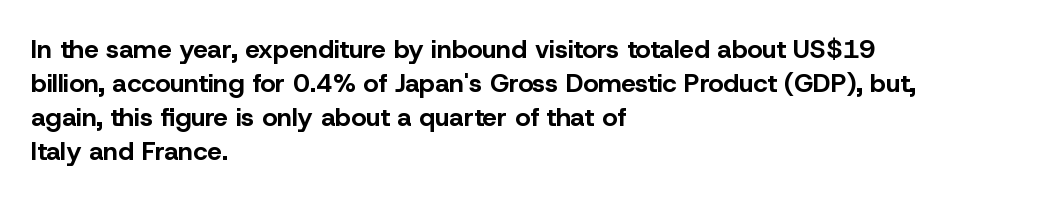
The image shows 26 px bold type, upright; set left-aligned, normal line spacing (1.31x), normal letter spacing, not underlined.
